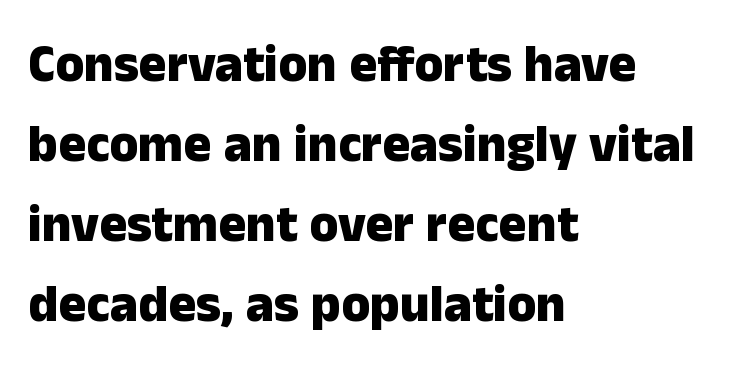
A typesetter would call this leading conventional body-copy spacing. Character widths vary here, with narrow letters taking less room than wide ones. Layout note: lines flush left. The foot of each line stays bare and open.
